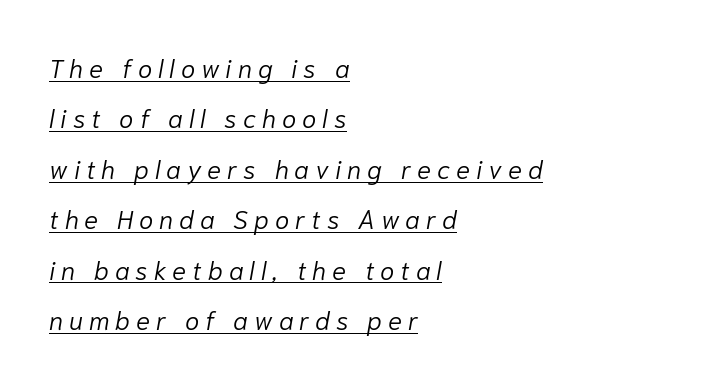
{"italic": "yes", "lean": "right", "slant_degrees": 10, "bold": "no", "underline": "yes", "align": "left", "line_spacing": "loose", "line_spacing_ratio": 1.94, "letter_spacing": "wide", "letter_spacing_em": 0.23, "glyph_px": 26}
